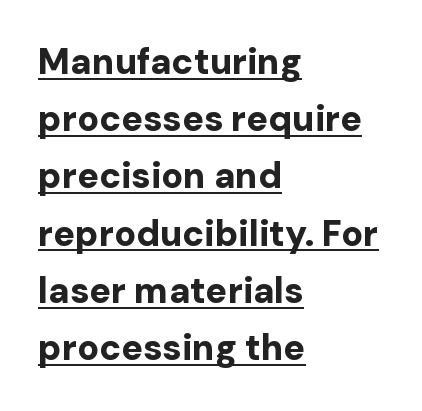
{"serif": "no", "italic": "no", "bold": "yes", "weight": "bold", "width": "normal", "stroke_contrast": "low", "x_height": "medium", "monospaced": "no", "underline": "yes", "align": "left", "line_spacing": "normal", "line_spacing_ratio": 1.59, "letter_spacing": "normal", "letter_spacing_em": 0.0, "glyph_px": 36}
